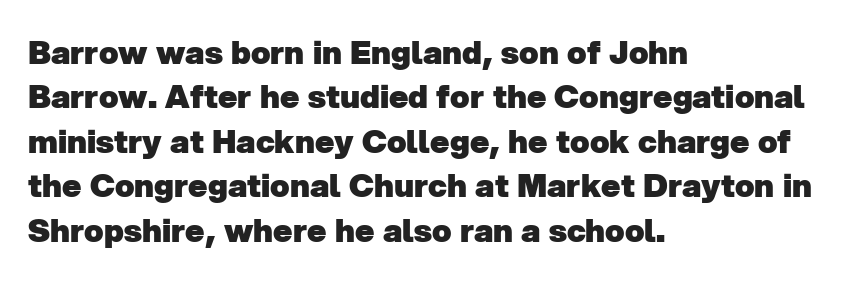
{"serif": "no", "bold": "yes", "weight": "heavy", "width": "normal", "stroke_contrast": "low", "x_height": "medium", "monospaced": "no", "underline": "no", "align": "left", "line_spacing": "normal", "line_spacing_ratio": 1.39, "letter_spacing": "normal", "letter_spacing_em": 0.0, "glyph_px": 32}
